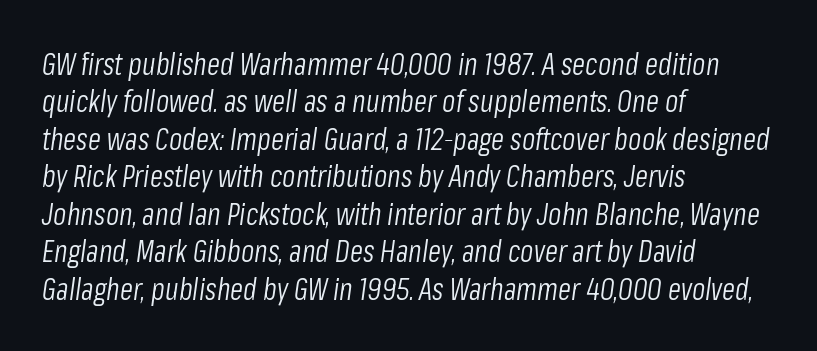
The image shows 30 px light, condensed type, italic (leaning right); set left-aligned, normal line spacing (1.25x), normal letter spacing, not underlined; low stroke contrast and a medium x-height.
